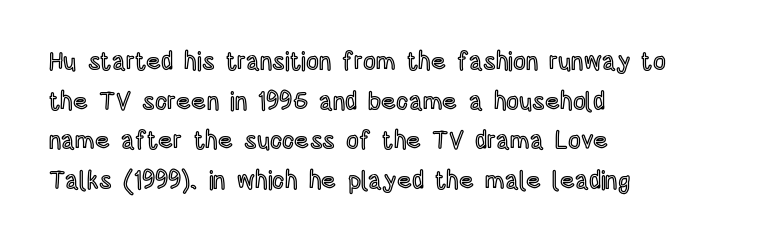
The image shows 25 px text type, upright; set left-aligned, normal line spacing (1.59x), normal letter spacing, not underlined.
